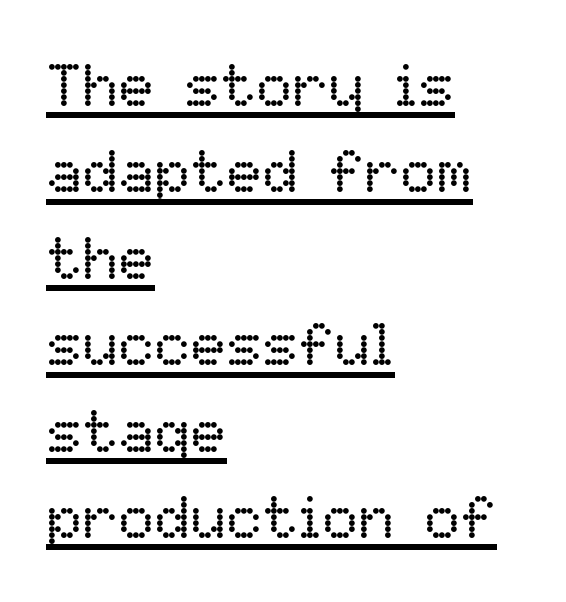
Q: Is the text bold? A: No.
Q: Is the text italic (slanted)? A: No, it is upright.
Q: Is the text underlined? A: Yes.
Q: How is the paragraph aligned? A: Left-aligned.
Q: Is the spacing between letters normal or unusually wide? A: Normal.
Q: Is the spacing between lines tight, normal or loose? A: Normal.
Q: Width (condensed, normal, or wide)? A: Normal.
Q: Stroke contrast? A: Low.
Q: x-height? A: Medium.
Q: Monospaced? A: No.
